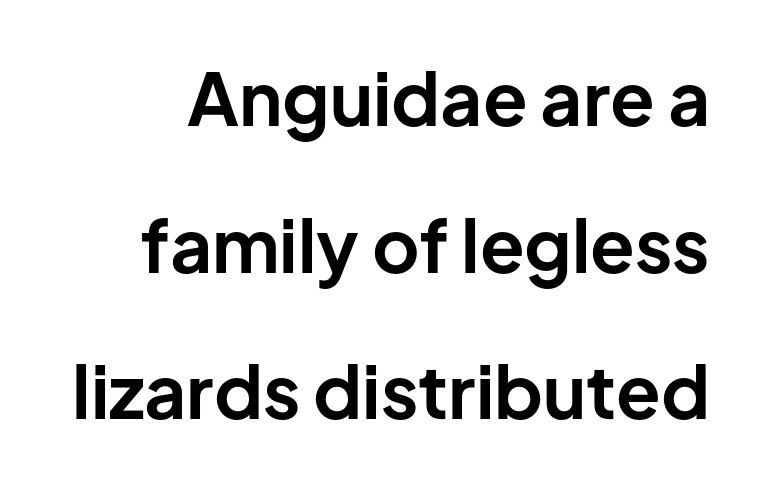
The typesetting leans heavy: a genuine bold. Ascenders rise straight up at ninety degrees. Is this a fixed-width face? No — the glyphs have proportional, varying widths. The rendering shows plain stroke endings on the letterforms — a sans-serif design. Each new line begins a long way beneath the previous one.
